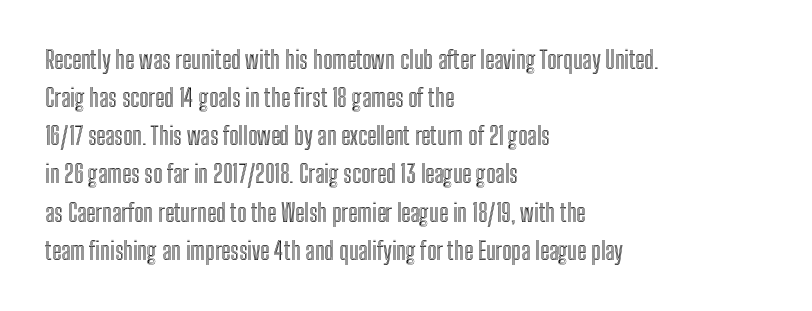
{"italic": "no", "underline": "no", "align": "left", "line_spacing": "normal", "line_spacing_ratio": 1.59, "letter_spacing": "normal", "letter_spacing_em": 0.0, "glyph_px": 24}
